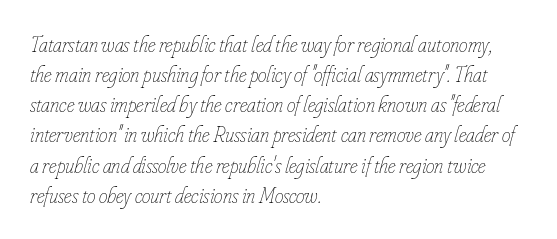
Q: Is the text bold? A: No.
Q: Is the text italic (slanted)? A: Yes, it leans right by about 16 degrees.
Q: Is the text underlined? A: No.
Q: How is the paragraph aligned? A: Left-aligned.
Q: Is the spacing between letters normal or unusually wide? A: Normal.
Q: Is the spacing between lines tight, normal or loose? A: Normal.
